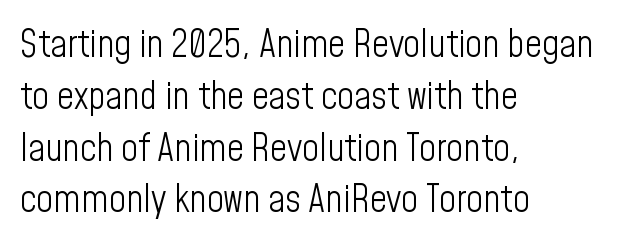
This sample keeps an unexceptional amount of space between lines. Glyph-to-glyph distance matches everyday printed text. The strip under each line holds only bare page. Unlike italic type, these characters show no tilt at all.
